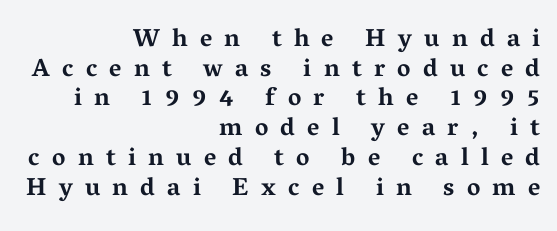
Q: Is the text bold? A: Yes.
Q: Is the text italic (slanted)? A: No, it is upright.
Q: Is the text underlined? A: No.
Q: How is the paragraph aligned? A: Right-aligned.
Q: Is the spacing between letters normal or unusually wide? A: Unusually wide.
